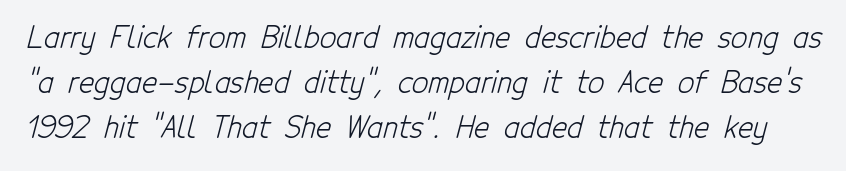
The letterforms sit at book weight or below. Descender tails drop into unmarked territory. Honestly, the letter spacing is just normal — you wouldn't notice it. This rendering employs a face without finishing strokes, i.e., a sans-serif. Each new line begins a customary step beneath the previous one. The letters advance in unequal steps, a hallmark of proportional type.
